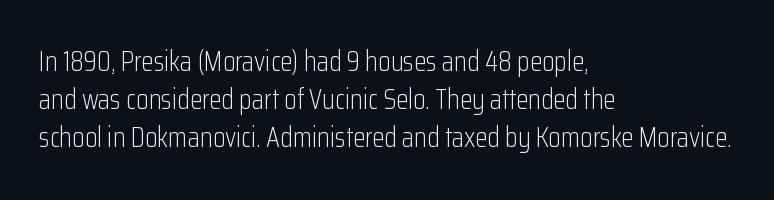
Leading matches the norm, producing a regular column. There is no visible air inserted between adjacent glyphs. When letters stand straight like this, we call the style roman or upright. Character widths vary here, with narrow letters taking less room than wide ones. This reads as an unemphasized weight, regular at the heaviest.
